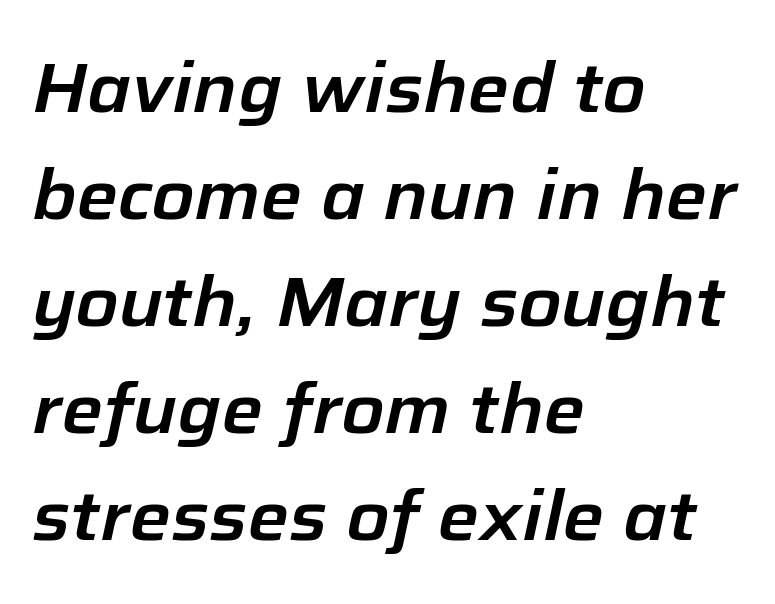
Q: Is the text italic (slanted)? A: Yes, it leans right by about 12 degrees.
Q: Is the text underlined? A: No.
Q: How is the paragraph aligned? A: Left-aligned.
Q: Is the spacing between letters normal or unusually wide? A: Normal.
Q: Is the spacing between lines tight, normal or loose? A: Normal.
Q: Width (condensed, normal, or wide)? A: Normal.
Q: Stroke contrast? A: Low.
Q: x-height? A: Medium.
Q: Monospaced? A: No.
